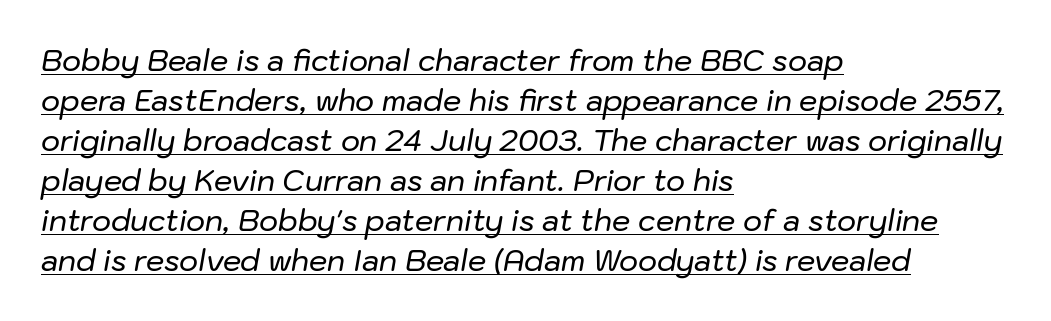
{"italic": "yes", "lean": "right", "slant_degrees": 10, "width": "normal", "stroke_contrast": "low", "x_height": "medium", "monospaced": "no", "underline": "yes", "align": "left", "line_spacing": "normal", "line_spacing_ratio": 1.38, "letter_spacing": "normal", "letter_spacing_em": 0.0, "glyph_px": 29}
